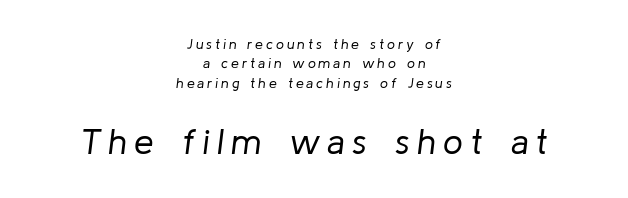
The image shows 35 px regular-weight type, italic (leaning right); set centered, normal line spacing (1.39x), unusually wide letter spacing (+0.21 em), not underlined; the second (bottom) block is 2.5x larger; low stroke contrast and a medium x-height.
